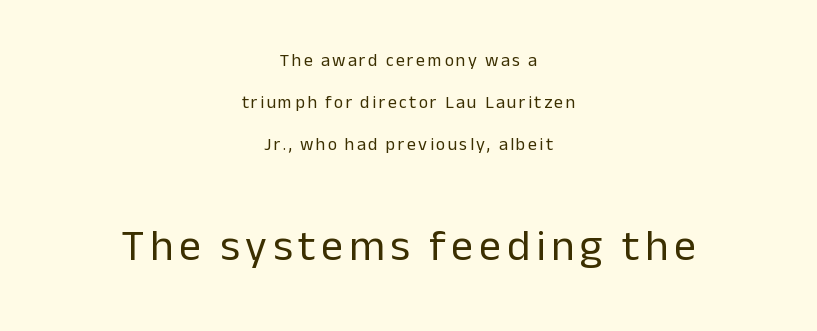
{"serif": "no", "italic": "no", "bold": "no", "weight": "regular", "width": "normal", "stroke_contrast": "low", "x_height": "medium", "monospaced": "no", "underline": "no", "align": "center", "line_spacing": "loose", "line_spacing_ratio": 2.34, "larger_block": "second", "size_ratio": 2.44, "glyph_px": 44}
